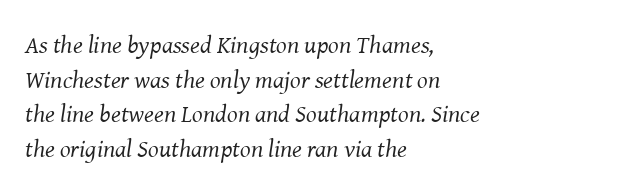
The image shows 25 px text type, italic (leaning right); set left-aligned, normal line spacing (1.39x), normal letter spacing, not underlined.
